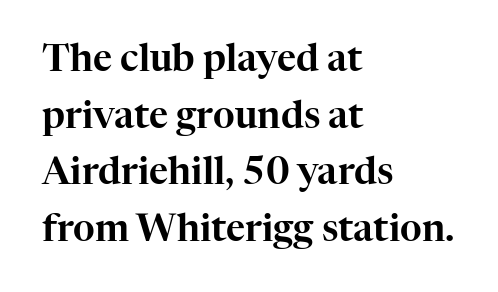
{"serif": "yes", "italic": "no", "width": "normal", "stroke_contrast": "high", "x_height": "medium", "monospaced": "no", "underline": "no", "align": "left", "line_spacing": "normal", "line_spacing_ratio": 1.53, "letter_spacing": "normal", "letter_spacing_em": 0.0, "glyph_px": 37}
